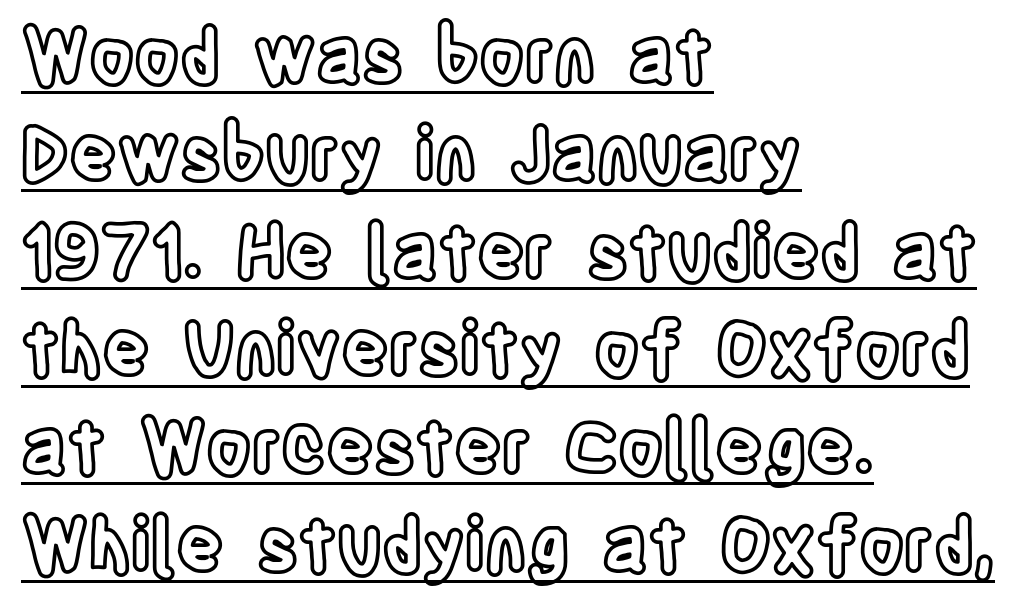
{"italic": "no", "width": "condensed", "x_height": "large", "monospaced": "no", "underline": "yes", "align": "left", "line_spacing": "normal", "line_spacing_ratio": 1.34, "letter_spacing": "normal", "letter_spacing_em": 0.0, "glyph_px": 73}
